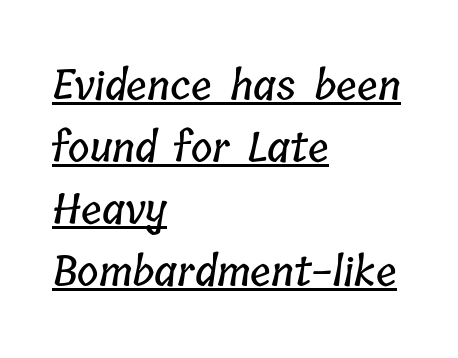
Q: Is the text underlined? A: Yes.
Q: How is the paragraph aligned? A: Left-aligned.
Q: Is the spacing between letters normal or unusually wide? A: Normal.
Q: Is the spacing between lines tight, normal or loose? A: Normal.
Q: Width (condensed, normal, or wide)? A: Condensed.
Q: Stroke contrast? A: Low.
Q: x-height? A: Medium.
Q: Monospaced? A: No.
